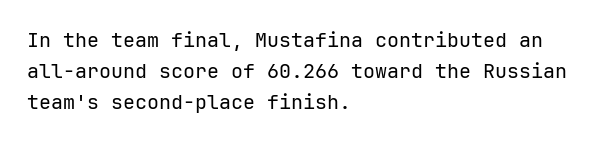
Unmarked baselines from the first word to the last. Between one letter and the next there's only the usual sliver of space. Left-aligned paragraph, ragged on the right. Compared with typical paragraphs, the rows here are spaced about the same. It's the straight-up-and-down kind of type.
